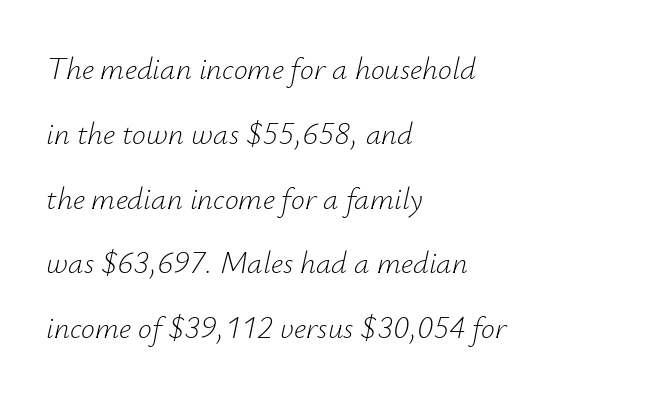
The image shows 31 px light type, italic (leaning right); set left-aligned, loose line spacing (2.09x), normal letter spacing, not underlined; low stroke contrast and a small x-height.
